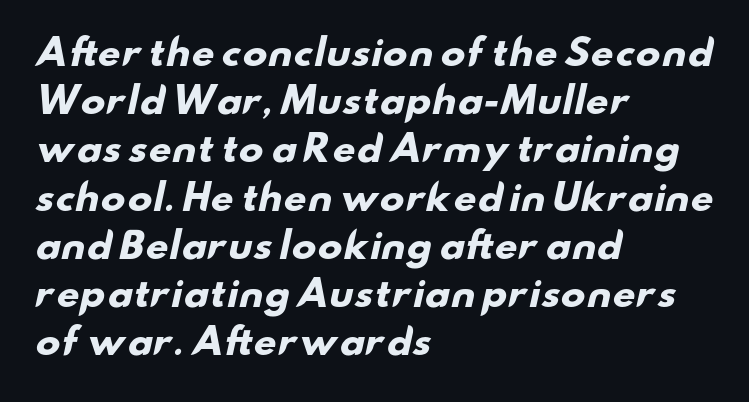
The image shows 36 px heavy, wide sans-serif type; set left-aligned, normal line spacing (1.34x), normal letter spacing, not underlined; low stroke contrast and a small x-height.
